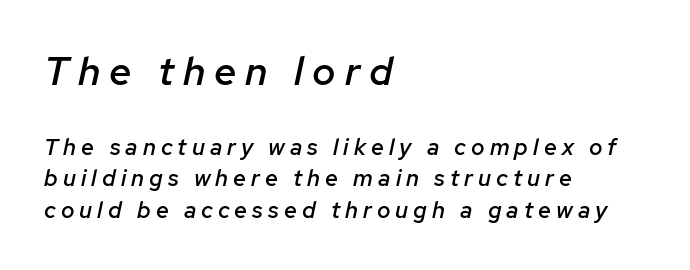
{"italic": "yes", "lean": "right", "slant_degrees": 12, "bold": "semi", "weight": "semibold", "width": "normal", "stroke_contrast": "low", "x_height": "medium", "monospaced": "no", "underline": "no", "align": "left", "line_spacing": "normal", "line_spacing_ratio": 1.37, "letter_spacing": "wide", "letter_spacing_em": 0.22, "larger_block": "first", "size_ratio": 1.74, "glyph_px": 40}
